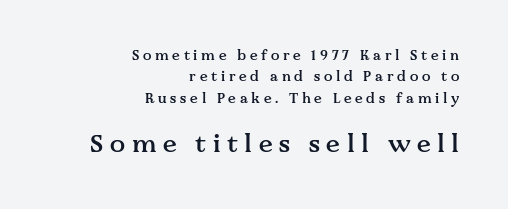
{"italic": "no", "bold": "semi", "underline": "no", "align": "right", "line_spacing": "normal", "line_spacing_ratio": 1.53, "letter_spacing": "wide", "letter_spacing_em": 0.26, "larger_block": "second", "size_ratio": 1.79, "glyph_px": 25}
